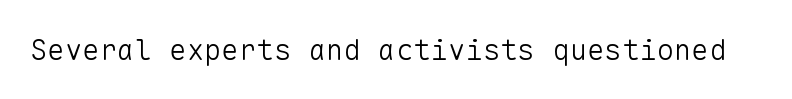
The image shows 29 px light sans-serif type, upright, monospaced; set normal letter spacing, not underlined; low stroke contrast and a medium x-height.
